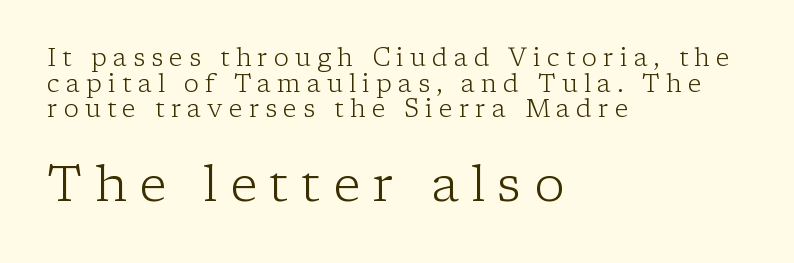
{"serif": "yes", "italic": "no", "bold": "no", "weight": "light", "width": "normal", "stroke_contrast": "low", "x_height": "medium", "monospaced": "no", "underline": "no", "align": "left", "line_spacing": "tight", "line_spacing_ratio": 1.03, "letter_spacing": "wide", "letter_spacing_em": 0.25, "larger_block": "second", "size_ratio": 2.0, "glyph_px": 50}
